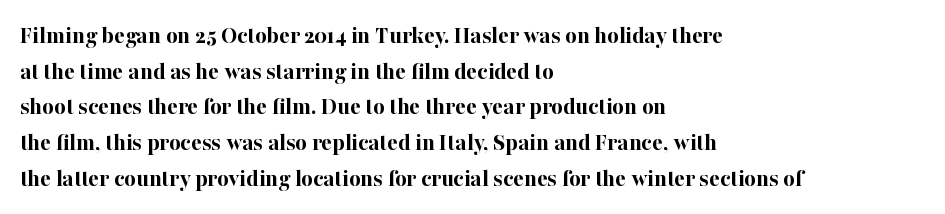
{"italic": "no", "bold": "yes", "underline": "no", "align": "left", "line_spacing": "normal", "line_spacing_ratio": 1.43, "letter_spacing": "normal", "letter_spacing_em": 0.0, "glyph_px": 25}
